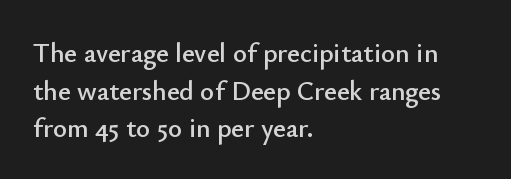
{"italic": "no", "underline": "no", "align": "left", "line_spacing": "normal", "line_spacing_ratio": 1.39, "letter_spacing": "normal", "letter_spacing_em": 0.0, "glyph_px": 27}
